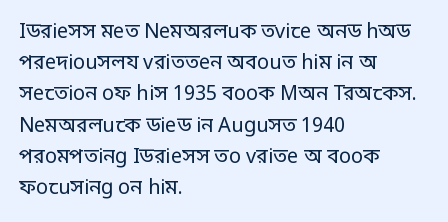
Between one letter and the next there's only the usual sliver of space. Letters rest on an invisible, unmarked baseline. Does the copy run flush right? No — it runs flush left. Nothing heavy about these letters — not bold at all.
